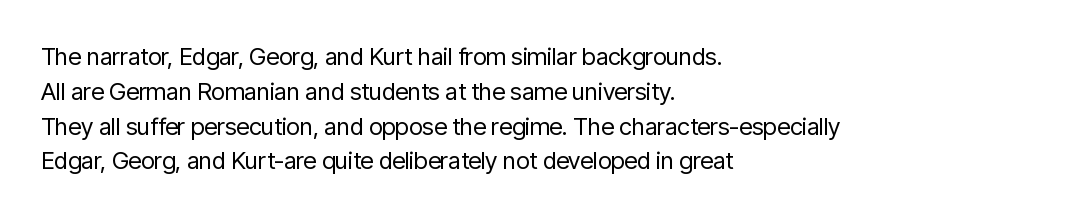
The image shows 24 px text type, upright; set left-aligned, normal line spacing (1.45x), normal letter spacing, not underlined.
